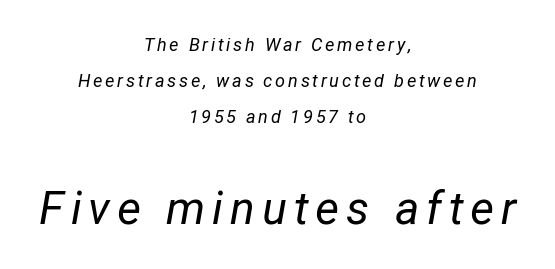
This is oblique type, the kind used for emphasis or titles. Is this a fixed-width face? No — the glyphs have proportional, varying widths. Words float on clear page, feet unadorned. Is the block centered? Yes — each line is placed symmetrically about the middle. Leading is clearly above the norm, producing a sparse column.
